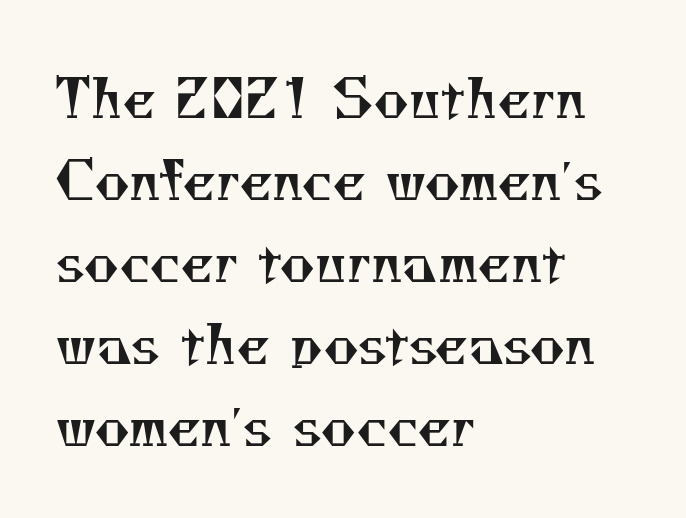
Reading down the column, the eye jumps a familiar distance to each next line. The weight would be labelled regular, book, light, or lighter still. The passage shown has conventional tracking throughout. This rendering employs a face with finishing strokes, i.e., a serif. The passage shown is not underscored anywhere.
